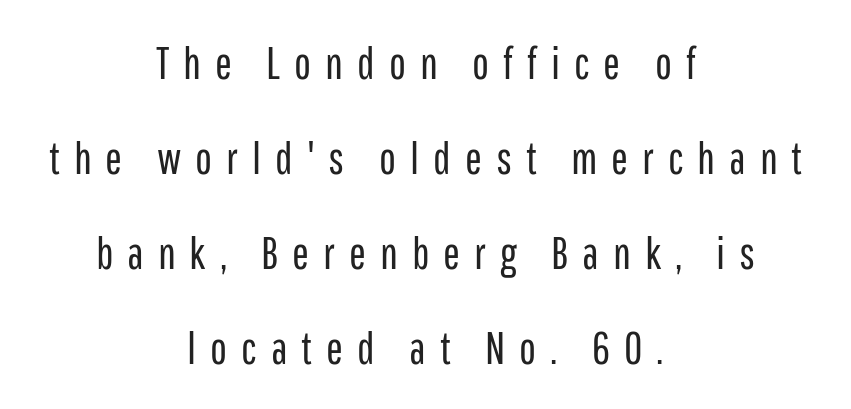
The image shows 45 px regular-weight, condensed sans-serif type, upright; set centered, loose line spacing (2.11x), unusually wide letter spacing (+0.31 em), not underlined; low stroke contrast and a medium x-height.
